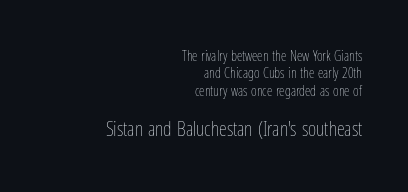
The image shows 20 px text type, upright; set right-aligned, line spacing 1.24x, normal letter spacing, not underlined; the second (bottom) block is 1.43x larger.
